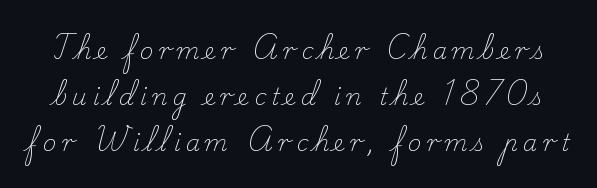
Q: Is the text bold? A: No.
Q: Is the text italic (slanted)? A: Yes.
Q: Is the text underlined? A: No.
Q: Is the spacing between letters normal or unusually wide? A: Unusually wide.
Q: Is the spacing between lines tight, normal or loose? A: Loose.
